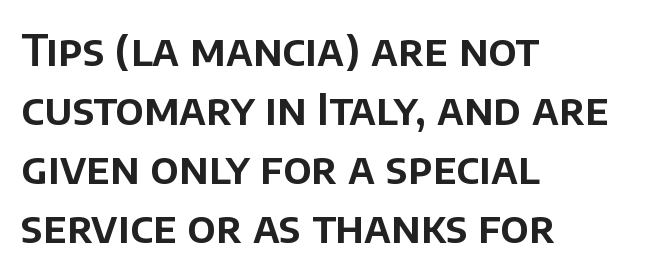
Q: Is the text italic (slanted)? A: No, it is upright.
Q: Is the typeface a serif or a sans-serif typeface? A: Sans-serif.
Q: Is the text underlined? A: No.
Q: How is the paragraph aligned? A: Left-aligned.
Q: Is the spacing between letters normal or unusually wide? A: Normal.
Q: Is the spacing between lines tight, normal or loose? A: Normal.
Q: Width (condensed, normal, or wide)? A: Normal.
Q: Stroke contrast? A: Low.
Q: x-height? A: Large.
Q: Monospaced? A: No.
